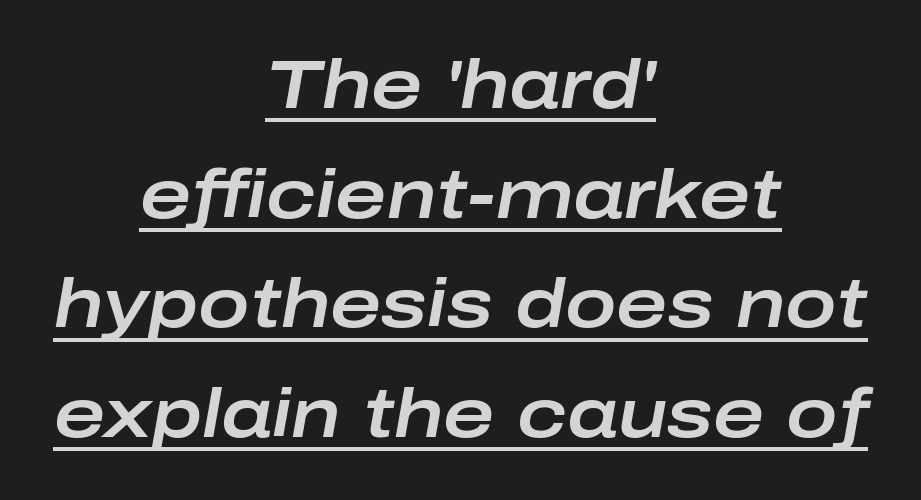
Q: Is the text italic (slanted)? A: Yes, it leans right by about 10 degrees.
Q: Is the text underlined? A: Yes.
Q: How is the paragraph aligned? A: Centered.
Q: Is the spacing between letters normal or unusually wide? A: Normal.
Q: Is the spacing between lines tight, normal or loose? A: Normal.
Q: Width (condensed, normal, or wide)? A: Wide.
Q: Stroke contrast? A: Low.
Q: x-height? A: Medium.
Q: Monospaced? A: No.
